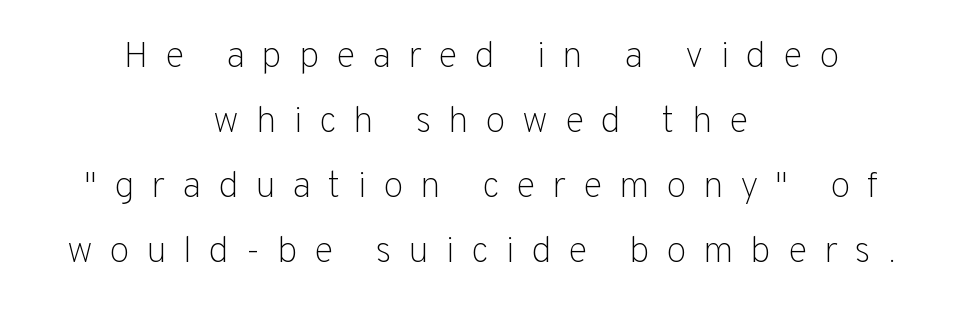
Q: Is the text bold? A: No.
Q: Is the text italic (slanted)? A: No, it is upright.
Q: Is the typeface a serif or a sans-serif typeface? A: Sans-serif.
Q: Is the text underlined? A: No.
Q: How is the paragraph aligned? A: Centered.
Q: Is the spacing between letters normal or unusually wide? A: Unusually wide.
Q: Width (condensed, normal, or wide)? A: Normal.
Q: Stroke contrast? A: Low.
Q: x-height? A: Medium.
Q: Monospaced? A: No.
